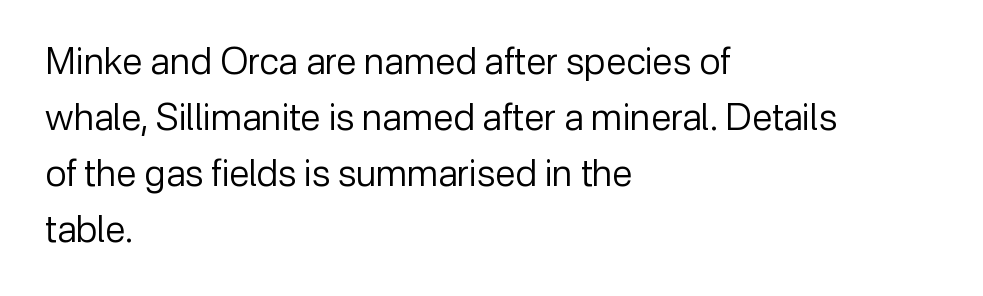
Q: Is the text bold? A: No.
Q: Is the text italic (slanted)? A: No, it is upright.
Q: Is the typeface a serif or a sans-serif typeface? A: Sans-serif.
Q: Is the text underlined? A: No.
Q: How is the paragraph aligned? A: Left-aligned.
Q: Is the spacing between letters normal or unusually wide? A: Normal.
Q: Is the spacing between lines tight, normal or loose? A: Normal.
Q: Width (condensed, normal, or wide)? A: Normal.
Q: Stroke contrast? A: Low.
Q: x-height? A: Medium.
Q: Monospaced? A: No.
